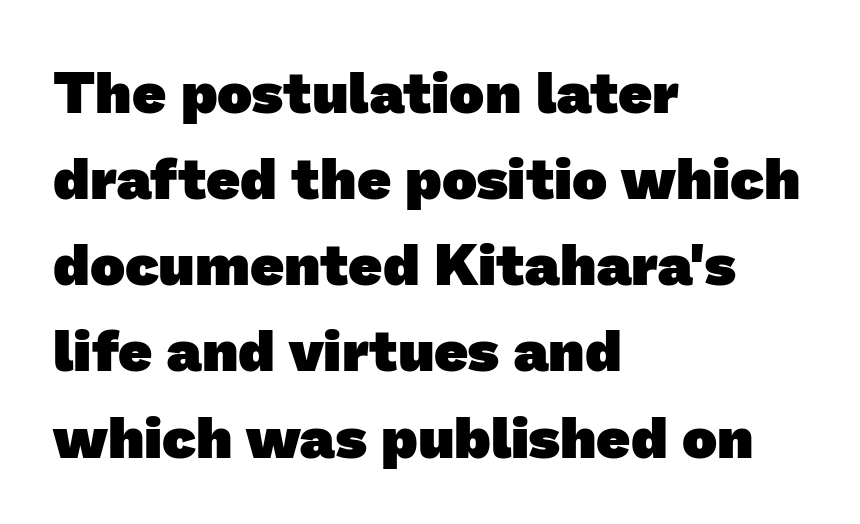
The passage shown has conventional tracking throughout. The passage shown is emphatically bold. Serif or sans? Sans — the stroke terminals are bare. The lines sit at an ordinary, default distance from one another. Does the copy run flush right? No — it runs flush left. The foot of each line stays bare and open.
